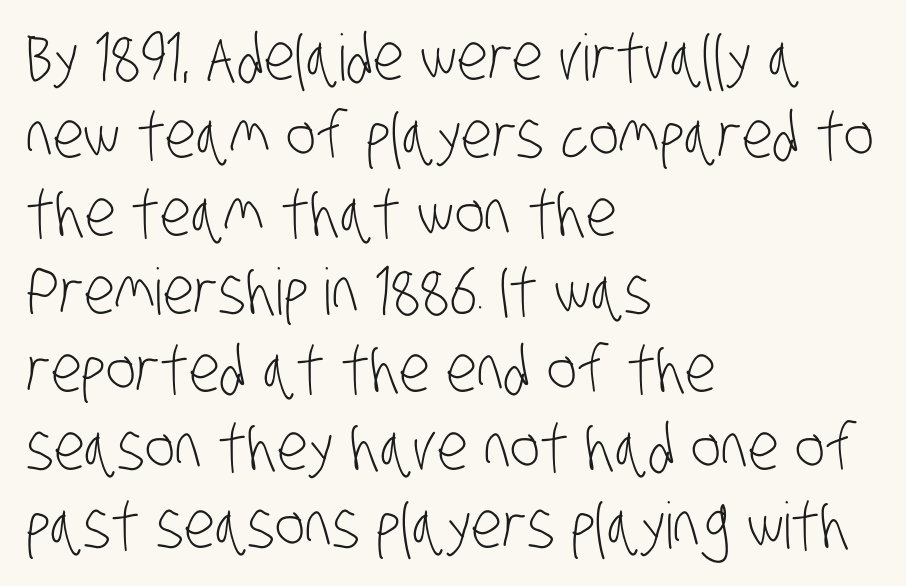
{"serif": "no", "bold": "no", "weight": "light", "width": "condensed", "stroke_contrast": "low", "x_height": "large", "monospaced": "no", "underline": "no", "align": "left", "line_spacing_ratio": 1.22, "letter_spacing": "normal", "letter_spacing_em": 0.0, "glyph_px": 64}
